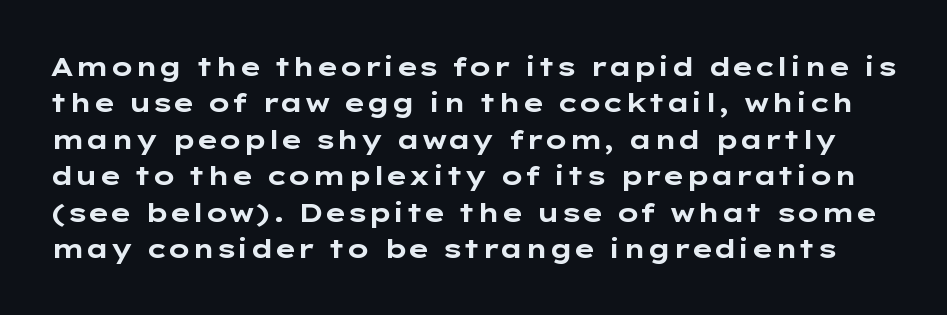
The image shows 26 px bold type, upright; set normal line spacing (1.4x), normal letter spacing, not underlined.
